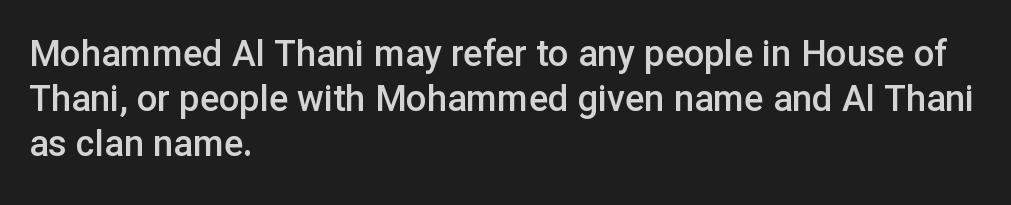
This rendering leaves character spacing at its baseline value. Unlike a traditional serif, this face leaves its strokes unadorned. The leading is moderate, giving the passage an even texture. Note the varied advance widths — an 'i' is clearly narrower than an 'm'.
